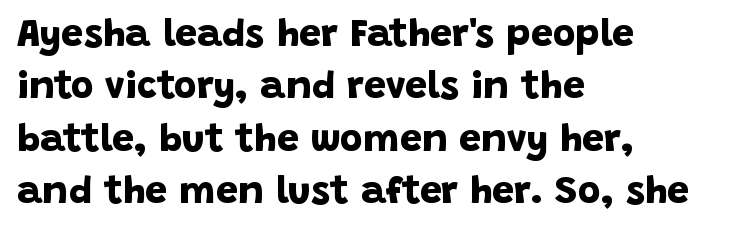
{"serif": "no", "bold": "yes", "weight": "bold", "width": "normal", "stroke_contrast": "low", "x_height": "large", "monospaced": "no", "underline": "no", "align": "left", "line_spacing": "normal", "line_spacing_ratio": 1.34, "letter_spacing": "normal", "letter_spacing_em": 0.0, "glyph_px": 39}
